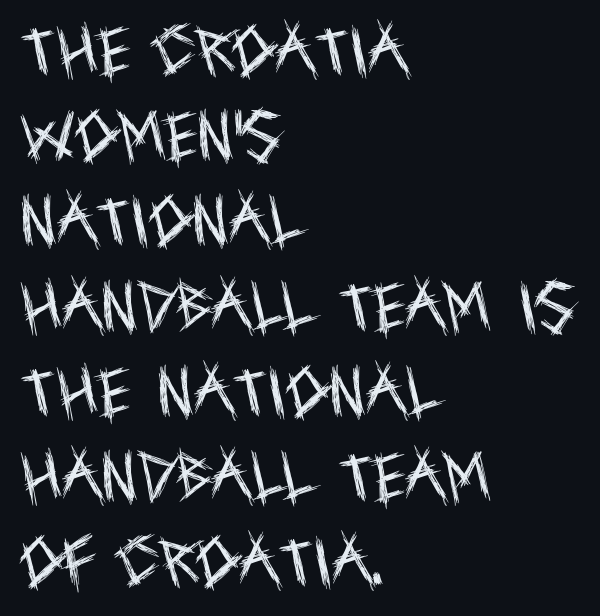
The image shows 55 px regular-weight, condensed sans-serif type, upright; set left-aligned, normal line spacing (1.55x), normal letter spacing, not underlined; a large x-height.
